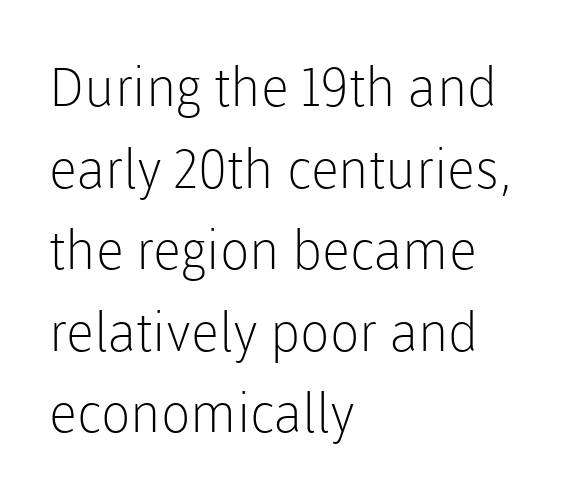
Stroke thickness stays within the range of a standard reading face or lighter. If you measured baseline to baseline, you'd find a middling distance. The glyphs in this specimen are sans serif. Default kerning and tracking; the words read as compact shapes. When letters stand straight like this, we call the style roman or upright.
